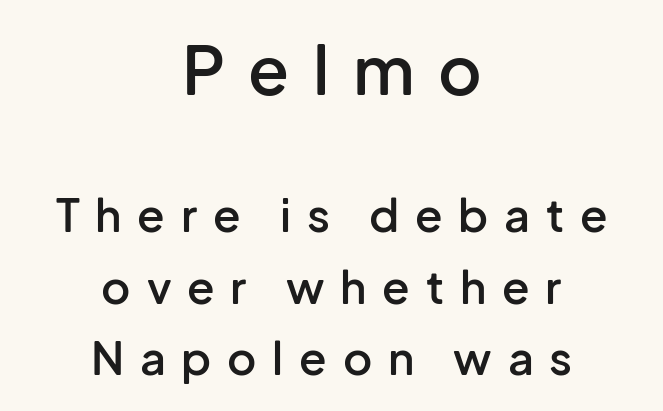
The line-height multiplier appears to be the usual default. Posture: upright roman. In this sample the first text group is rendered at the bigger scale. Both edges are ragged and mirror each other, which tells us the setting is centered.
